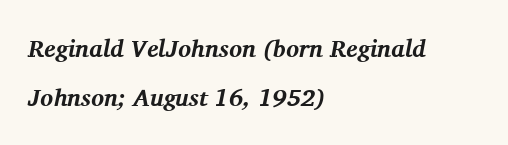
Q: Is the text bold? A: Yes.
Q: Is the text italic (slanted)? A: Yes, it leans right by about 11 degrees.
Q: Is the text underlined? A: No.
Q: How is the paragraph aligned? A: Left-aligned.
Q: Is the spacing between letters normal or unusually wide? A: Normal.
Q: Is the spacing between lines tight, normal or loose? A: Loose.
